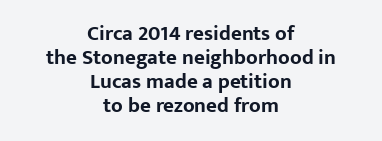
Q: Is the text bold? A: Yes.
Q: Is the text italic (slanted)? A: No, it is upright.
Q: Is the text underlined? A: No.
Q: How is the paragraph aligned? A: Centered.
Q: Is the spacing between letters normal or unusually wide? A: Normal.
Q: Is the spacing between lines tight, normal or loose? A: Tight.
